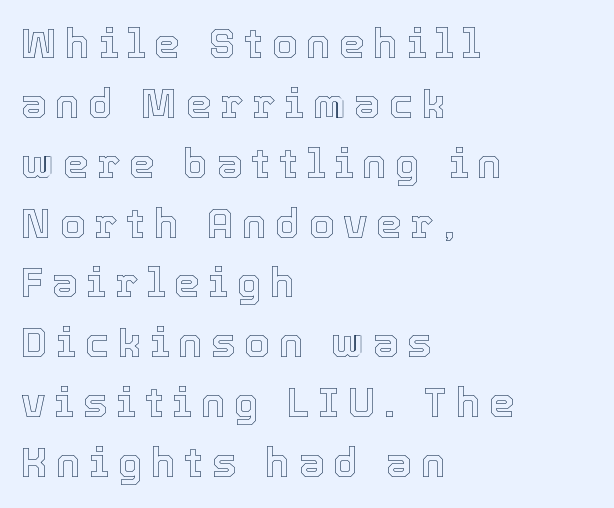
Q: Is the text italic (slanted)? A: No, it is upright.
Q: Is the text underlined? A: No.
Q: How is the paragraph aligned? A: Left-aligned.
Q: Is the spacing between letters normal or unusually wide? A: Unusually wide.
Q: Is the spacing between lines tight, normal or loose? A: Normal.
Q: Width (condensed, normal, or wide)? A: Normal.
Q: x-height? A: Medium.
Q: Monospaced? A: No.
